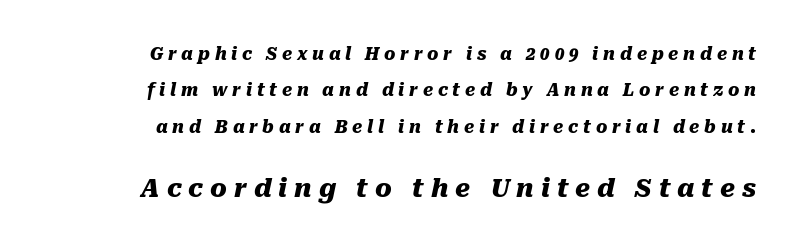
The image shows 25 px bold type, italic (leaning right); set loose line spacing (2.14x), unusually wide letter spacing (+0.28 em), not underlined; the second (bottom) block is 1.47x larger.
